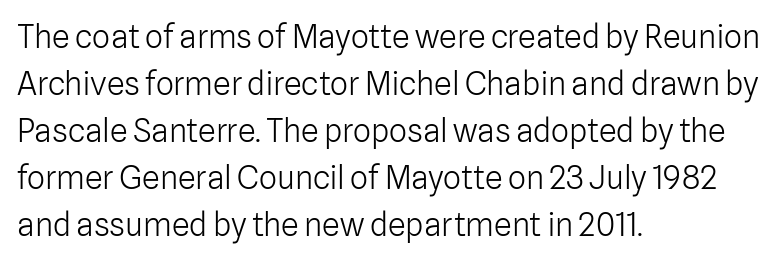
Q: Is the text bold? A: No.
Q: Is the text italic (slanted)? A: No, it is upright.
Q: Is the typeface a serif or a sans-serif typeface? A: Sans-serif.
Q: Is the text underlined? A: No.
Q: How is the paragraph aligned? A: Left-aligned.
Q: Is the spacing between letters normal or unusually wide? A: Normal.
Q: Is the spacing between lines tight, normal or loose? A: Normal.
Q: Width (condensed, normal, or wide)? A: Normal.
Q: Stroke contrast? A: Low.
Q: x-height? A: Medium.
Q: Monospaced? A: No.
